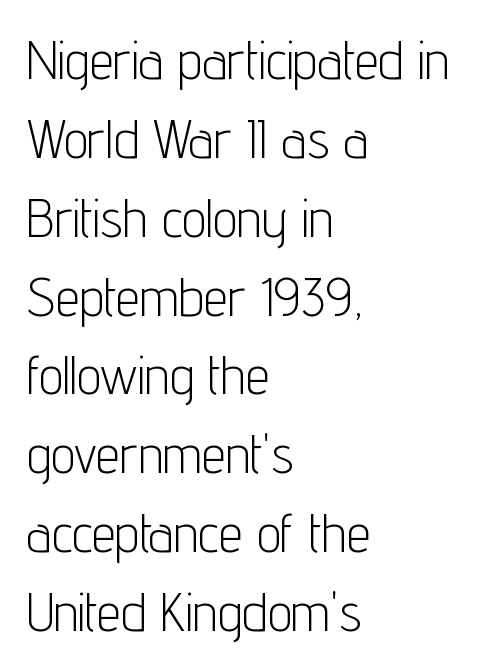
The image shows 54 px light, condensed sans-serif type, upright; set left-aligned, normal line spacing (1.46x), normal letter spacing, not underlined; low stroke contrast and a medium x-height.
